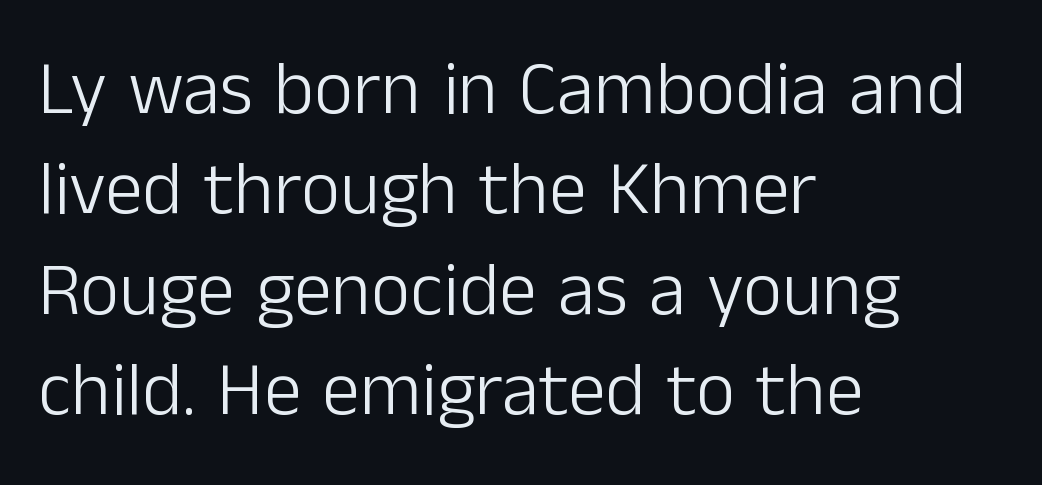
Q: Is the text bold? A: No.
Q: Is the text italic (slanted)? A: No, it is upright.
Q: Is the typeface a serif or a sans-serif typeface? A: Sans-serif.
Q: Is the text underlined? A: No.
Q: How is the paragraph aligned? A: Left-aligned.
Q: Is the spacing between letters normal or unusually wide? A: Normal.
Q: Is the spacing between lines tight, normal or loose? A: Normal.
Q: Width (condensed, normal, or wide)? A: Normal.
Q: Stroke contrast? A: Low.
Q: x-height? A: Medium.
Q: Monospaced? A: No.
